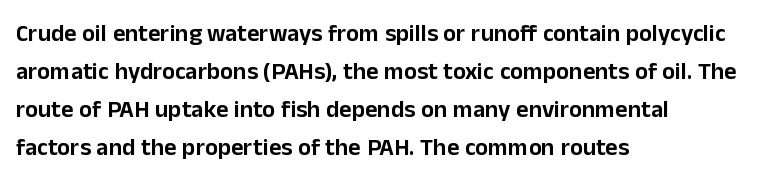
Q: Is the text italic (slanted)? A: No, it is upright.
Q: Is the text underlined? A: No.
Q: How is the paragraph aligned? A: Left-aligned.
Q: Is the spacing between letters normal or unusually wide? A: Normal.
Q: Is the spacing between lines tight, normal or loose? A: Normal.
